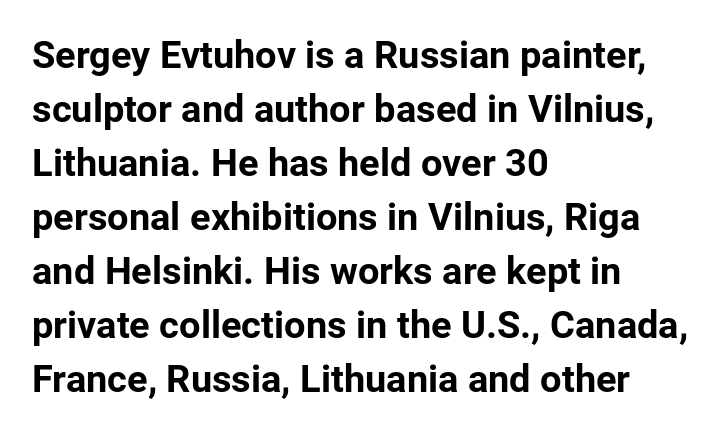
The image shows 38 px bold sans-serif type, upright; set left-aligned, normal line spacing (1.42x), normal letter spacing, not underlined; low stroke contrast and a medium x-height.
